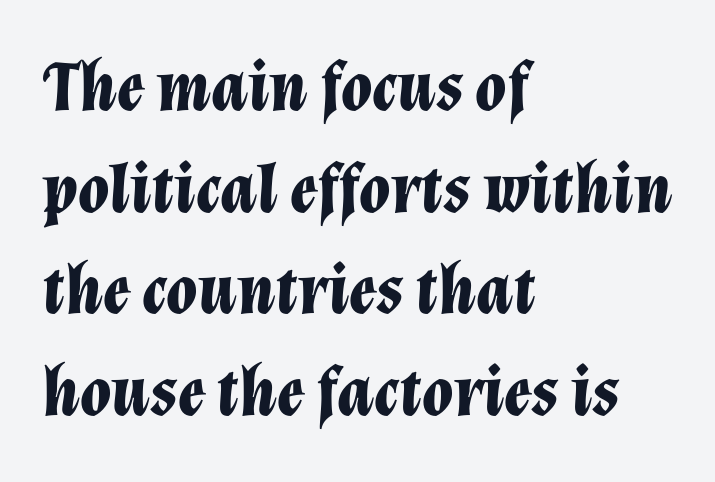
Q: Is the text bold? A: Yes.
Q: Is the text italic (slanted)? A: Yes, it leans right by about 12 degrees.
Q: Is the text underlined? A: No.
Q: How is the paragraph aligned? A: Left-aligned.
Q: Is the spacing between letters normal or unusually wide? A: Normal.
Q: Is the spacing between lines tight, normal or loose? A: Normal.
Q: Width (condensed, normal, or wide)? A: Normal.
Q: Stroke contrast? A: Low.
Q: x-height? A: Medium.
Q: Monospaced? A: No.
